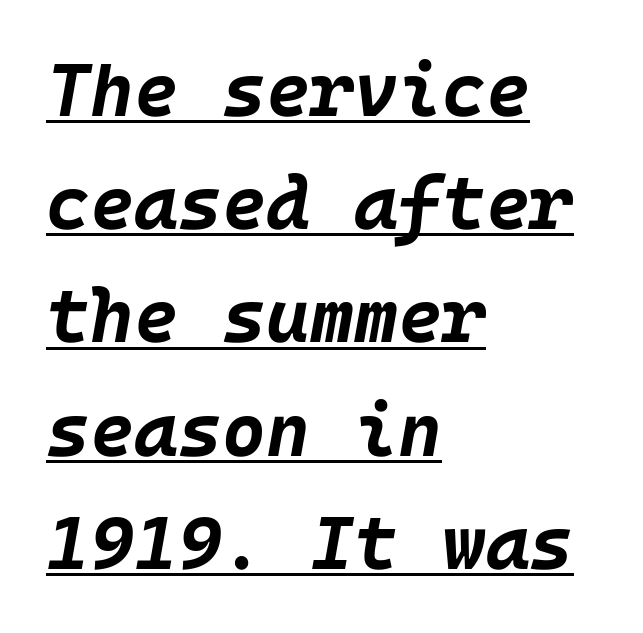
{"italic": "yes", "lean": "right", "slant_degrees": 10, "bold": "yes", "weight": "bold", "width": "normal", "stroke_contrast": "low", "x_height": "large", "underline": "yes", "align": "left", "line_spacing": "normal", "line_spacing_ratio": 1.51, "letter_spacing": "normal", "letter_spacing_em": 0.0, "glyph_px": 75}
